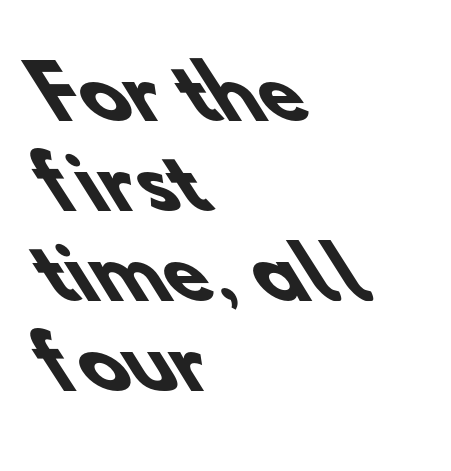
{"serif": "no", "bold": "yes", "weight": "heavy", "width": "normal", "stroke_contrast": "low", "x_height": "small", "monospaced": "no", "underline": "no", "align": "left", "line_spacing": "normal", "line_spacing_ratio": 1.25, "letter_spacing": "normal", "letter_spacing_em": 0.0, "glyph_px": 72}
